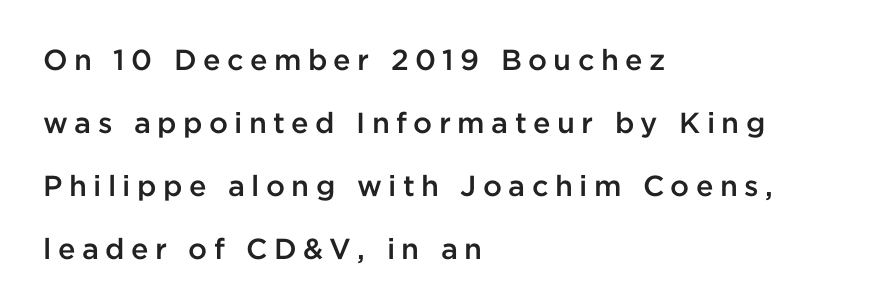
The image shows 29 px semibold sans-serif type, upright; set left-aligned, loose line spacing (2.17x), unusually wide letter spacing (+0.22 em), not underlined; low stroke contrast and a medium x-height.
